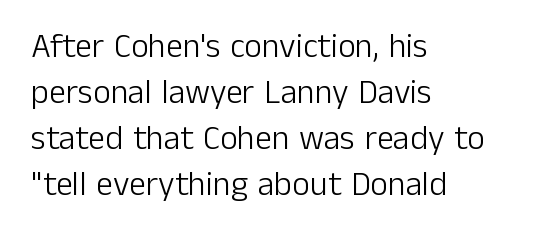
This sample is left-justified, so line endings fall wherever the words run out. Students, observe: this is what conventionally led text looks like. Bold? No — there's no thickening of the strokes. Beneath every word, the page is bare. You can tell it's not italic because the verticals are truly vertical. Tracking value appears to be zero — textbook default spacing.
